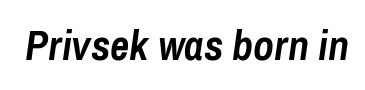
The image shows 42 px semibold, condensed type, italic (leaning right); set normal letter spacing, not underlined; low stroke contrast and a medium x-height.
